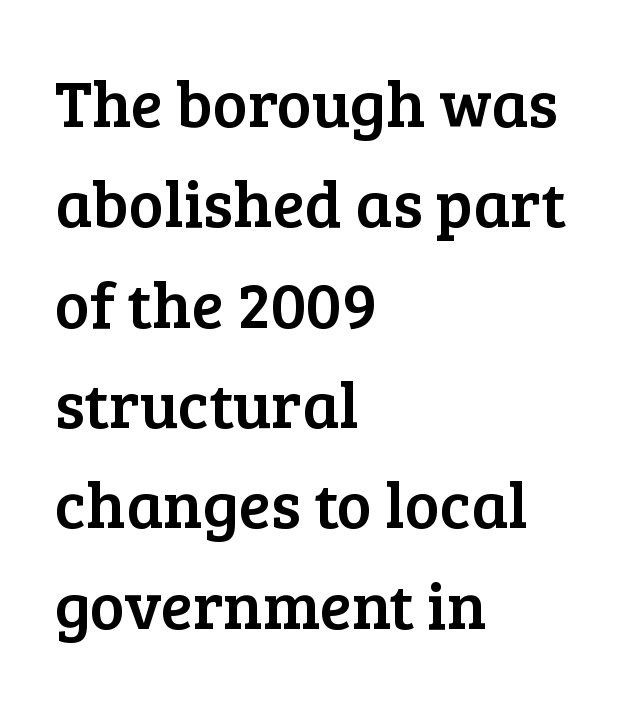
The image shows 66 px serif type, upright; set left-aligned, normal line spacing (1.52x), normal letter spacing, not underlined; low stroke contrast and a medium x-height.
